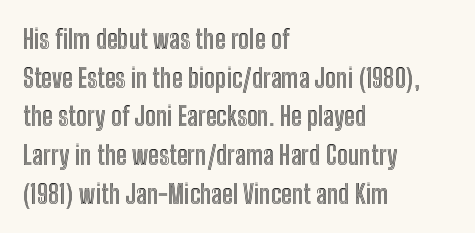
Q: Is the text italic (slanted)? A: No, it is upright.
Q: Is the text underlined? A: No.
Q: How is the paragraph aligned? A: Left-aligned.
Q: Is the spacing between letters normal or unusually wide? A: Normal.
Q: Is the spacing between lines tight, normal or loose? A: Normal.
